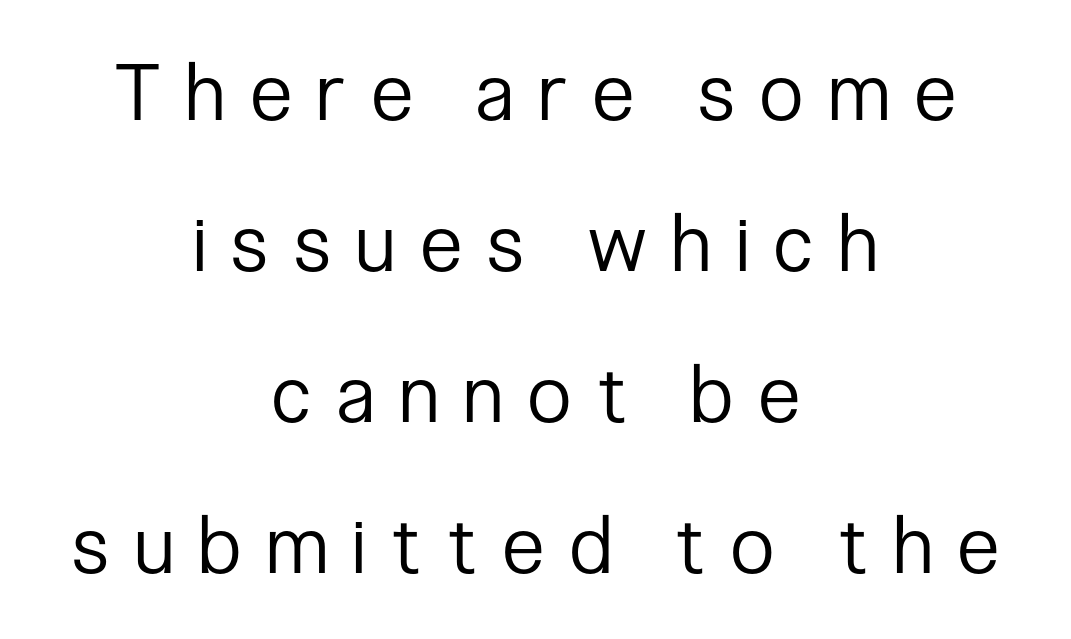
Does the copy run flush right? No — it is centered line by line. Anything drawn beneath the words? Only blank space. Stem width sits at or under what a default text font uses. A typesetter would call this proportional, since set widths differ per character.
